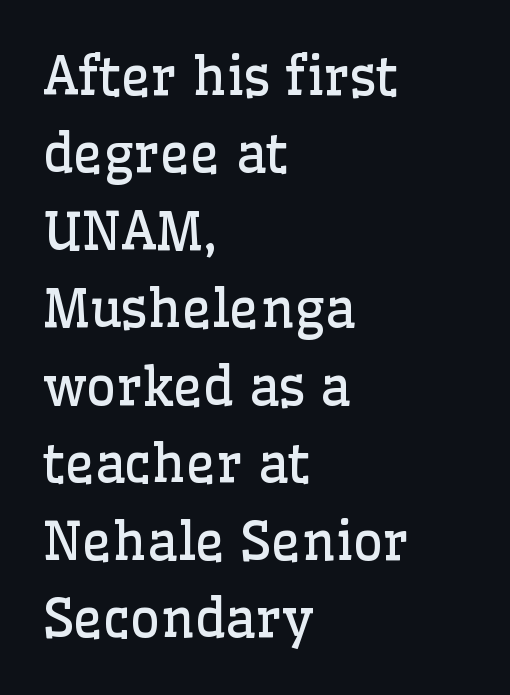
What's the leading like? Ordinary, nothing unusual. The specimen reads as upright at a glance. The tracking reads as untouched default to a designer's eye. Weight: not bold — regular or lighter. What kind of face is this? One with serifs.
